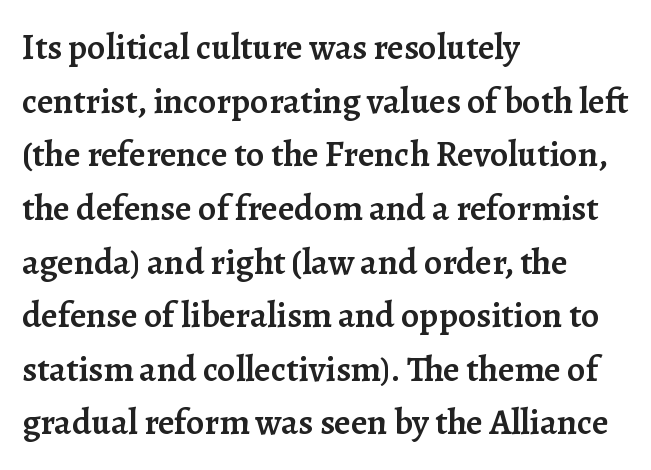
{"serif": "yes", "italic": "no", "bold": "semi", "weight": "semibold", "width": "normal", "stroke_contrast": "low", "x_height": "medium", "monospaced": "no", "underline": "no", "align": "left", "line_spacing": "normal", "line_spacing_ratio": 1.49, "letter_spacing": "normal", "letter_spacing_em": 0.0, "glyph_px": 36}
